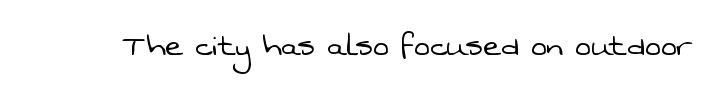
Q: Is the text bold? A: No.
Q: Is the typeface a serif or a sans-serif typeface? A: Sans-serif.
Q: Is the text underlined? A: No.
Q: Is the spacing between letters normal or unusually wide? A: Normal.
Q: Width (condensed, normal, or wide)? A: Normal.
Q: Stroke contrast? A: Low.
Q: x-height? A: Medium.
Q: Monospaced? A: No.
